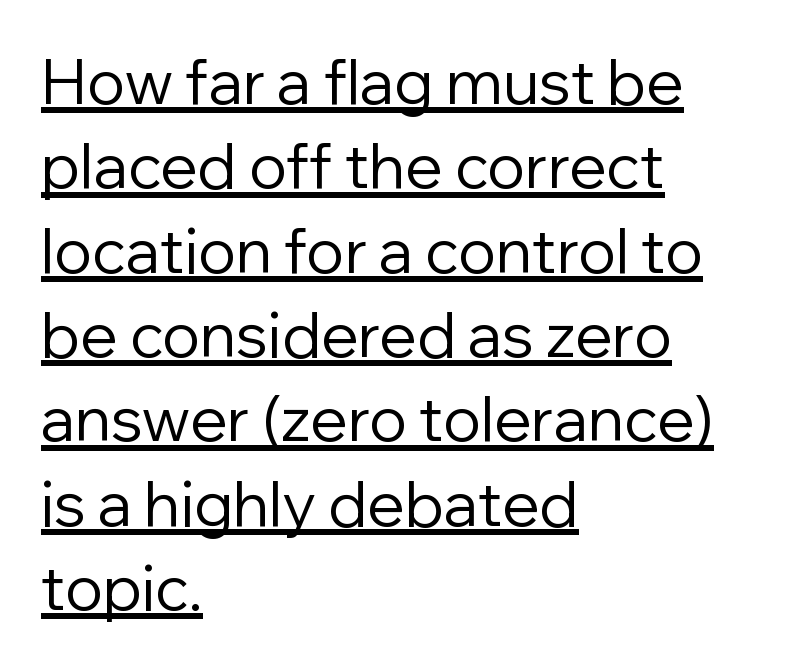
The image shows 62 px regular-weight sans-serif type, upright; set left-aligned, normal line spacing (1.36x), normal letter spacing, underlined; low stroke contrast and a medium x-height.
